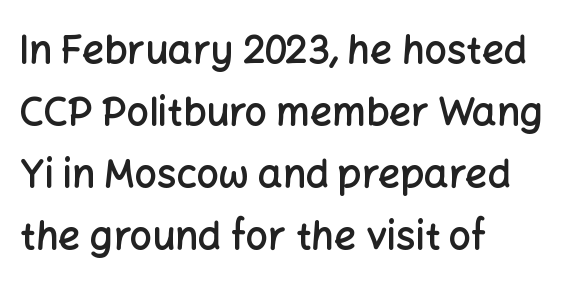
The image shows 39 px semibold sans-serif type, upright; set left-aligned, normal line spacing (1.59x), normal letter spacing, not underlined; low stroke contrast and a medium x-height.
